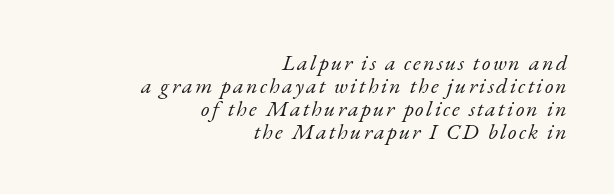
Q: Is the text bold? A: No.
Q: Is the text italic (slanted)? A: Yes, it leans right by about 17 degrees.
Q: Is the text underlined? A: No.
Q: How is the paragraph aligned? A: Right-aligned.
Q: Is the spacing between lines tight, normal or loose? A: Tight.
